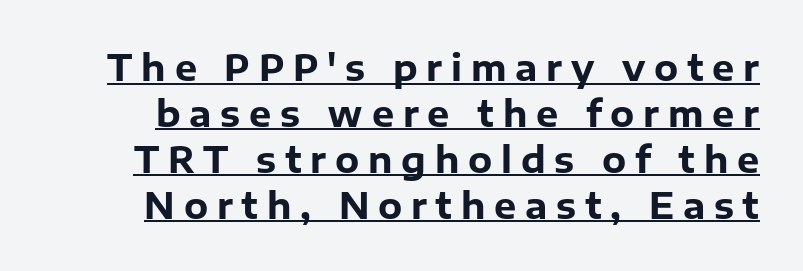
The image shows 35 px heavy sans-serif type, upright; set normal line spacing (1.31x), unusually wide letter spacing (+0.25 em), underlined; low stroke contrast and a medium x-height.
